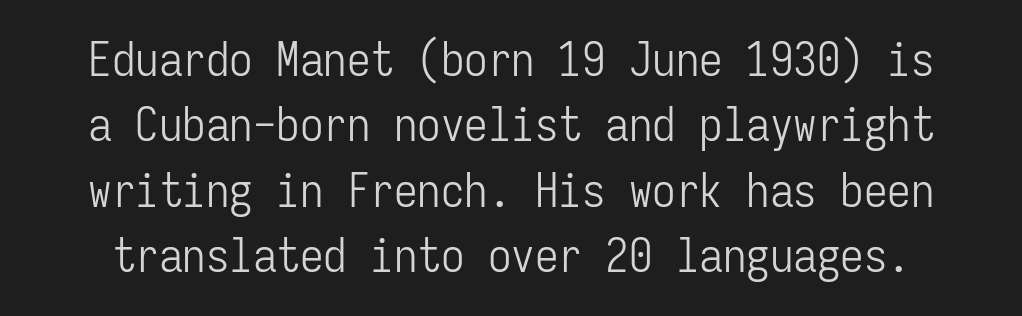
Q: Is the text bold? A: No.
Q: Is the text italic (slanted)? A: No, it is upright.
Q: Is the typeface a serif or a sans-serif typeface? A: Sans-serif.
Q: Is the text underlined? A: No.
Q: Is the spacing between letters normal or unusually wide? A: Normal.
Q: Is the spacing between lines tight, normal or loose? A: Normal.
Q: Width (condensed, normal, or wide)? A: Condensed.
Q: Stroke contrast? A: Low.
Q: x-height? A: Medium.
Q: Monospaced? A: Yes.
